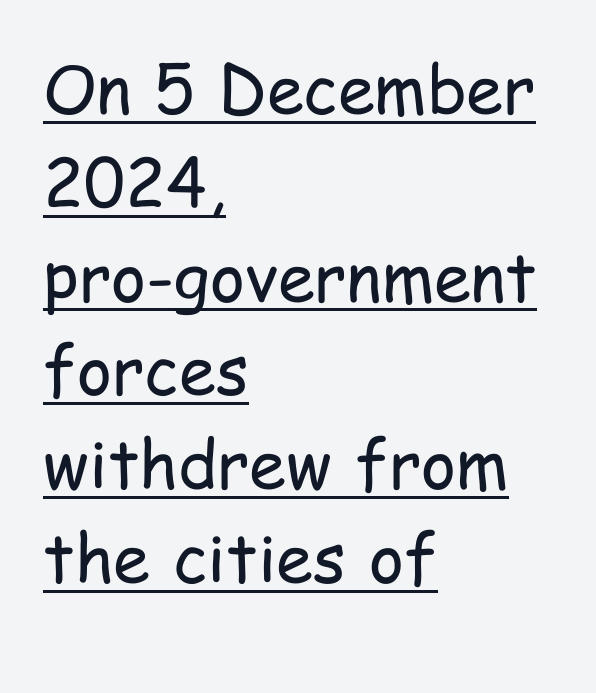
{"serif": "no", "italic": "no", "bold": "no", "weight": "regular", "width": "condensed", "stroke_contrast": "low", "x_height": "medium", "monospaced": "no", "underline": "yes", "align": "left", "line_spacing": "normal", "line_spacing_ratio": 1.4, "letter_spacing": "normal", "letter_spacing_em": 0.0, "glyph_px": 67}
